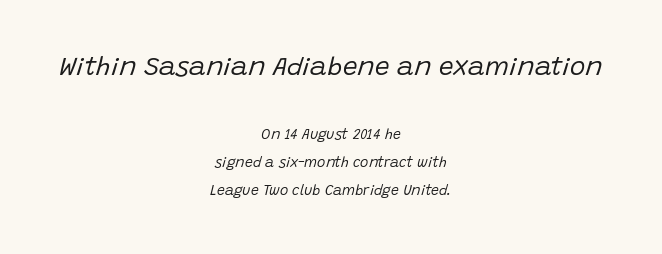
The image shows 26 px text type, italic (leaning right); set centered, loose line spacing (2.0x), normal letter spacing, not underlined; the first (top) block is 1.86x larger.
